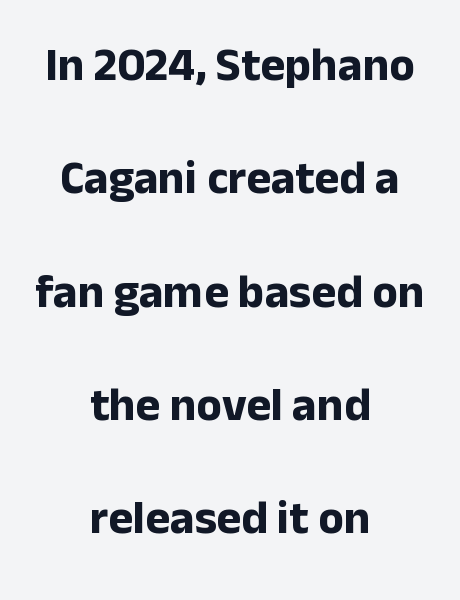
Serifs: no, the terminals of the letterforms are clean. Caption: multi-line text, centered on the measure. Caption: standard tracking, unaltered. Is the type bold? Yes — the strokes are clearly thick and heavy. Letters rest on an invisible, unmarked baseline. The type sits square on the baseline with zero lean.
